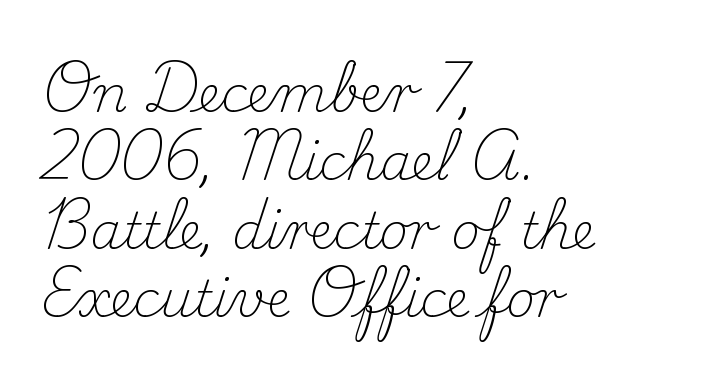
Q: Is the text bold? A: No.
Q: Is the text italic (slanted)? A: Yes.
Q: Is the typeface a serif or a sans-serif typeface? A: Serif.
Q: Is the text underlined? A: No.
Q: How is the paragraph aligned? A: Left-aligned.
Q: Is the spacing between letters normal or unusually wide? A: Normal.
Q: Is the spacing between lines tight, normal or loose? A: Normal.
Q: Width (condensed, normal, or wide)? A: Normal.
Q: Stroke contrast? A: Medium.
Q: x-height? A: Small.
Q: Monospaced? A: No.
